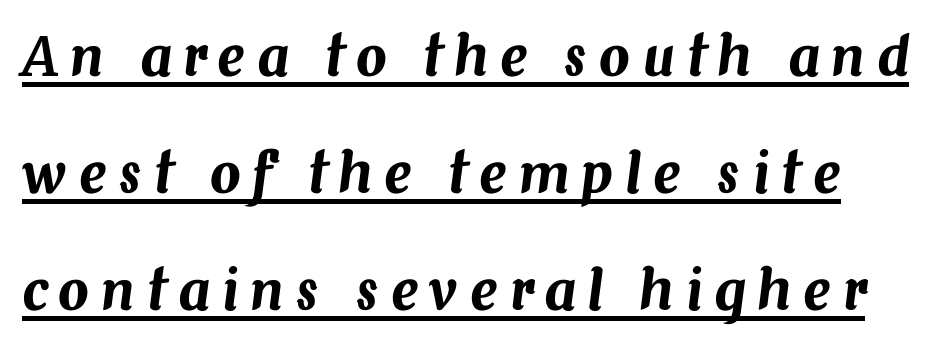
Emphasis is given by a line drawn under the lettering. A typesetter would call this proportional, since set widths differ per character. Here the glyphs are tracked loosely, breaking word shapes into spaced letters. Slant detected: the letters are inclined. You could fit nearly another row in the gap between these rows.
